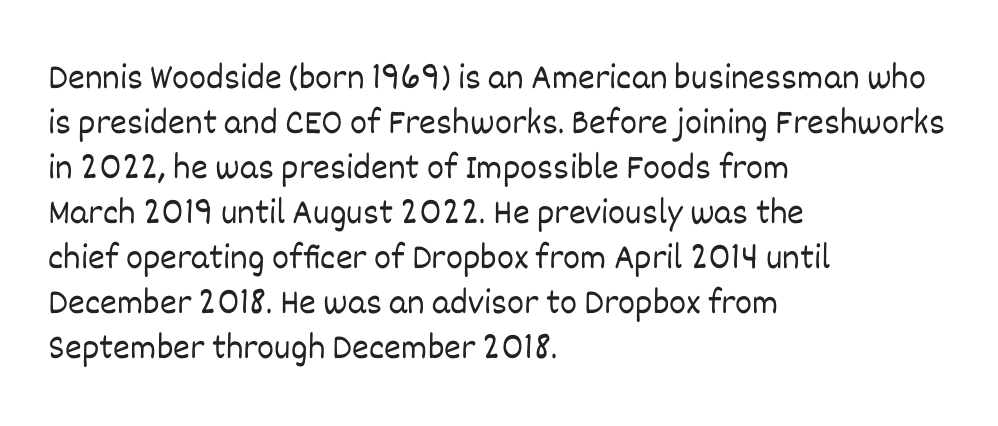
A typesetter would call this proportional, since set widths differ per character. These glyphs show unthickened strokes, regular width or finer. Words appear dense and cohesive because spacing is normal. Descender tails drop into unmarked territory.
